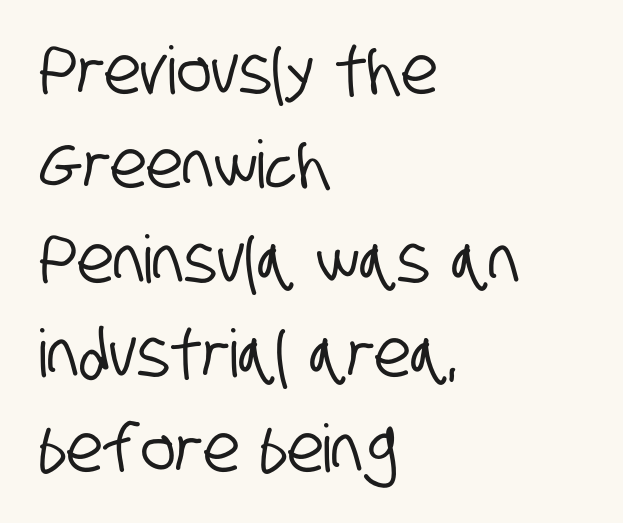
The image shows 66 px condensed sans-serif type; set left-aligned, normal line spacing (1.43x), normal letter spacing, not underlined; low stroke contrast and a large x-height.
